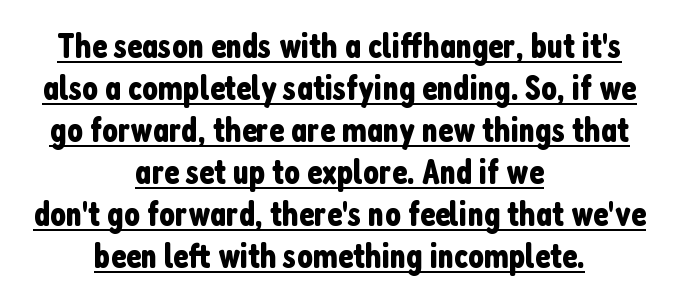
Honestly, the letter spacing is just normal — you wouldn't notice it. Does the type have serifs? No, each stem ends abruptly. The rendering positions every line midway between the sides. Glance below the letters and you will spot a drawn line. This sample has the flowing, uneven cadence of proportional lettering. Posture: straight, roman, zero tilt.
